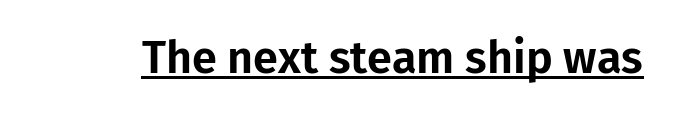
The face used here appears with an underline applied. This is roman type, the default non-slanted kind. Check where the strokes stop: nothing finishes them off — pure sans. Compared with typical body copy, the letter spacing here is the same. Looks like regular typesetting: each glyph gets only the width it needs.
